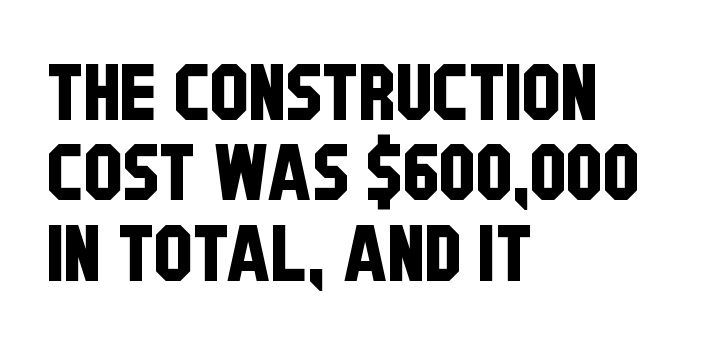
{"serif": "no", "width": "condensed", "stroke_contrast": "low", "x_height": "large", "monospaced": "no", "underline": "no", "align": "left", "line_spacing": "tight", "line_spacing_ratio": 1.03, "letter_spacing": "normal", "letter_spacing_em": 0.0, "glyph_px": 78}
